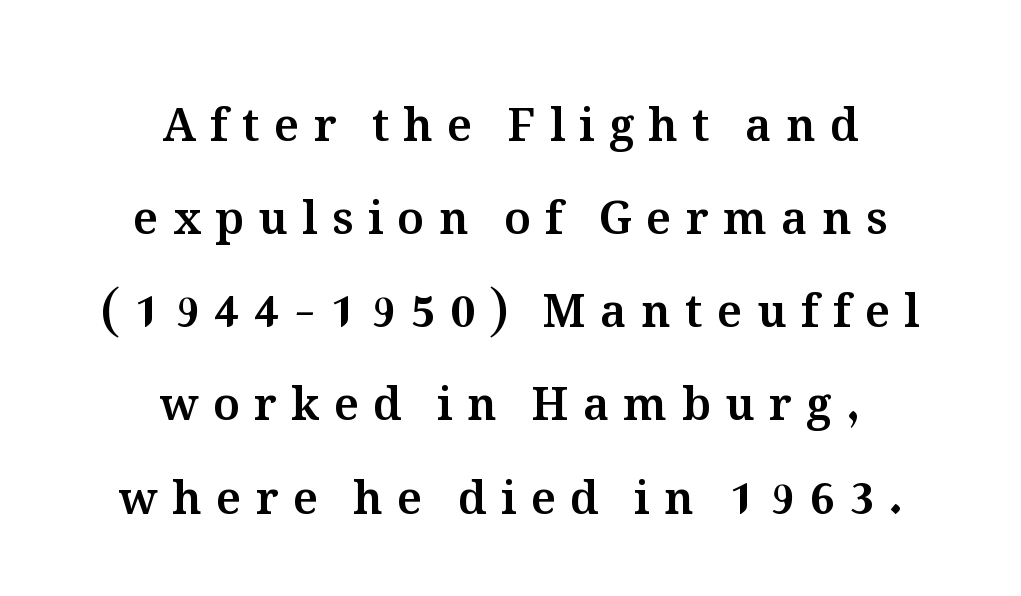
Q: Is the text italic (slanted)? A: No, it is upright.
Q: Is the text underlined? A: No.
Q: How is the paragraph aligned? A: Centered.
Q: Is the spacing between letters normal or unusually wide? A: Unusually wide.
Q: Is the spacing between lines tight, normal or loose? A: Loose.
Q: Width (condensed, normal, or wide)? A: Normal.
Q: Stroke contrast? A: Medium.
Q: x-height? A: Medium.
Q: Monospaced? A: No.
